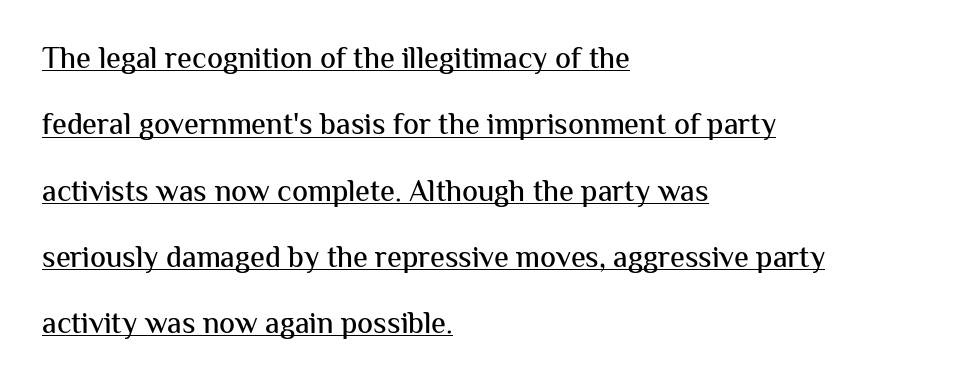
{"serif": "no", "italic": "no", "width": "normal", "stroke_contrast": "medium", "x_height": "medium", "monospaced": "no", "underline": "yes", "align": "left", "line_spacing": "loose", "line_spacing_ratio": 2.21, "letter_spacing": "normal", "letter_spacing_em": 0.0, "glyph_px": 30}
